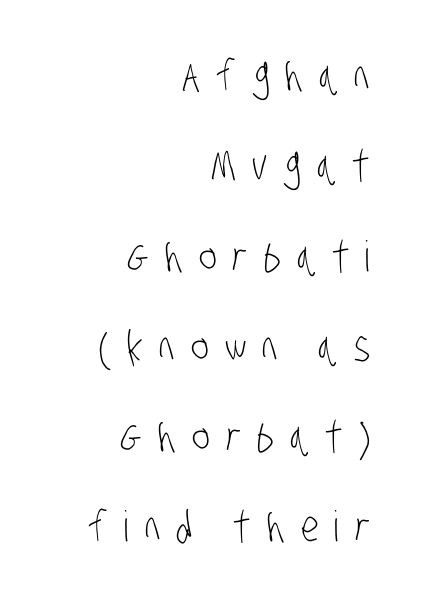
Q: Is the text bold? A: No.
Q: Is the typeface a serif or a sans-serif typeface? A: Sans-serif.
Q: Is the text underlined? A: No.
Q: How is the paragraph aligned? A: Right-aligned.
Q: Is the spacing between letters normal or unusually wide? A: Unusually wide.
Q: Is the spacing between lines tight, normal or loose? A: Loose.
Q: Width (condensed, normal, or wide)? A: Condensed.
Q: Stroke contrast? A: Low.
Q: x-height? A: Large.
Q: Monospaced? A: No.
